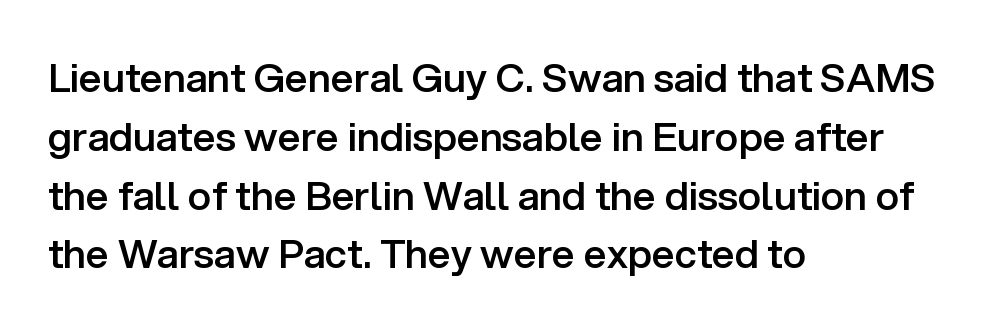
Unlike italic type, these characters show no tilt at all. The characters look somewhat weighty, a semibold short of true bold. Notice how descenders clear the ascenders below comfortably — that's standard leading. Each letter keeps its own natural width here, so spacing adapts to shape. The letters sit at their default tracking, neither squeezed nor spread.
